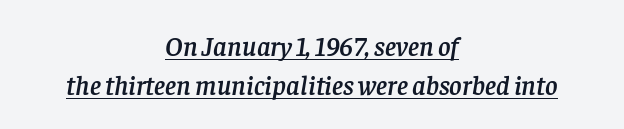
A rule runs beneath these lines of type. The setting favours the middle, as headings and verse often do. How are the letters spaced? Ordinarily, with no added tracking. Designer's note — italics engaged. The lines sit at an ordinary, default distance from one another.
